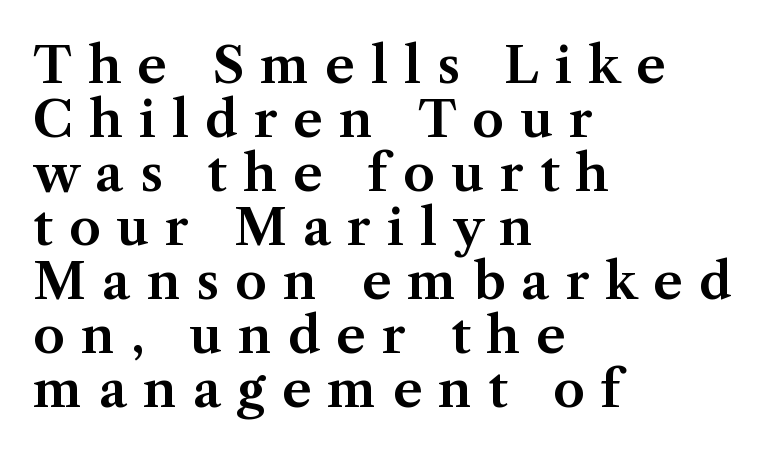
Q: Is the text italic (slanted)? A: No, it is upright.
Q: Is the typeface a serif or a sans-serif typeface? A: Serif.
Q: Is the text underlined? A: No.
Q: How is the paragraph aligned? A: Left-aligned.
Q: Is the spacing between letters normal or unusually wide? A: Unusually wide.
Q: Is the spacing between lines tight, normal or loose? A: Tight.
Q: Width (condensed, normal, or wide)? A: Normal.
Q: Stroke contrast? A: Medium.
Q: x-height? A: Medium.
Q: Monospaced? A: No.
